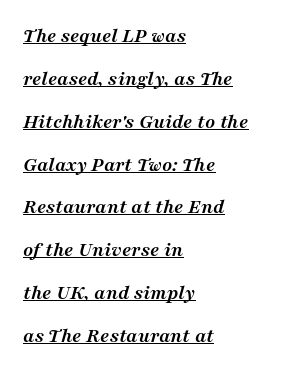
The image shows 21 px bold type, italic (leaning right); set left-aligned, loose line spacing (2.04x), normal letter spacing, underlined.
